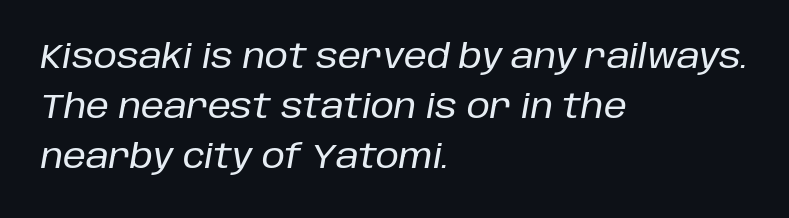
Q: Is the text italic (slanted)? A: Yes, it leans right by about 10 degrees.
Q: Is the text underlined? A: No.
Q: How is the paragraph aligned? A: Left-aligned.
Q: Is the spacing between letters normal or unusually wide? A: Normal.
Q: Is the spacing between lines tight, normal or loose? A: Normal.
Q: Width (condensed, normal, or wide)? A: Normal.
Q: Stroke contrast? A: Low.
Q: x-height? A: Large.
Q: Monospaced? A: No.
